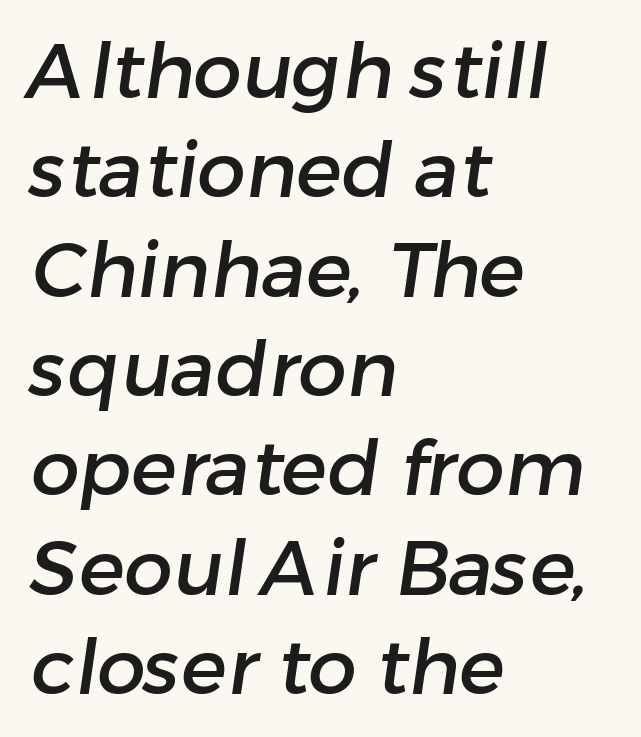
The image shows 77 px sans-serif type; set left-aligned, normal line spacing (1.29x), normal letter spacing, not underlined; low stroke contrast and a medium x-height.
